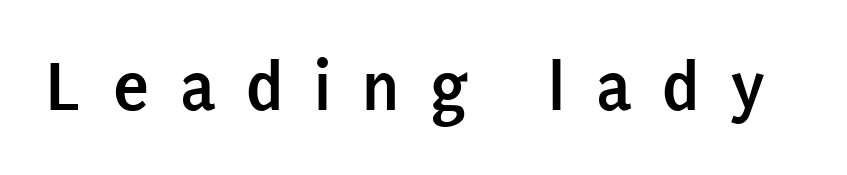
The image shows 73 px semibold, condensed sans-serif type, upright; set unusually wide letter spacing (+0.42 em), not underlined; low stroke contrast and a large x-height.
